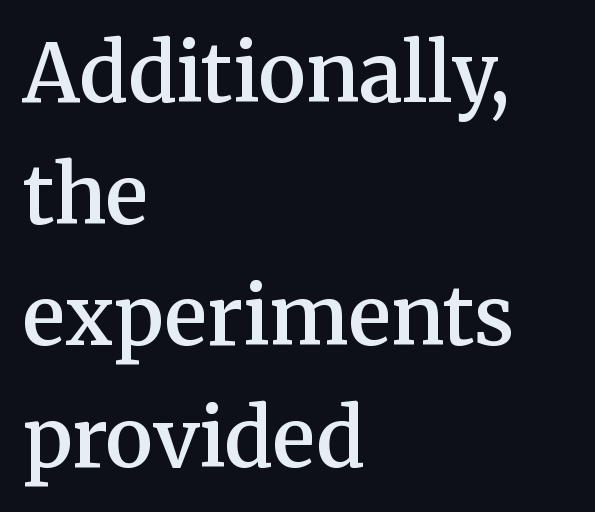
{"serif": "yes", "italic": "no", "bold": "semi", "weight": "semibold", "width": "normal", "stroke_contrast": "medium", "x_height": "medium", "monospaced": "no", "underline": "no", "align": "left", "line_spacing": "normal", "line_spacing_ratio": 1.52, "letter_spacing": "normal", "letter_spacing_em": 0.0, "glyph_px": 80}
